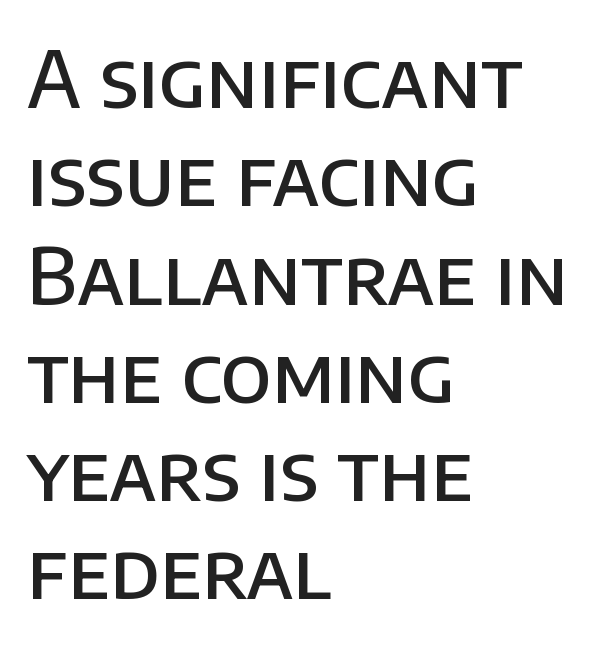
{"serif": "no", "italic": "no", "bold": "semi", "weight": "semibold", "width": "normal", "stroke_contrast": "low", "x_height": "large", "monospaced": "no", "underline": "no", "align": "left", "line_spacing": "normal", "line_spacing_ratio": 1.26, "letter_spacing": "normal", "letter_spacing_em": 0.0, "glyph_px": 78}
